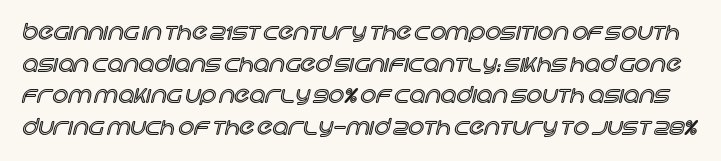
These lines sit exactly where default settings would place them. Has an underline been added? It has not. Nothing unusual about the tracking: characters are spaced as the font intends.
